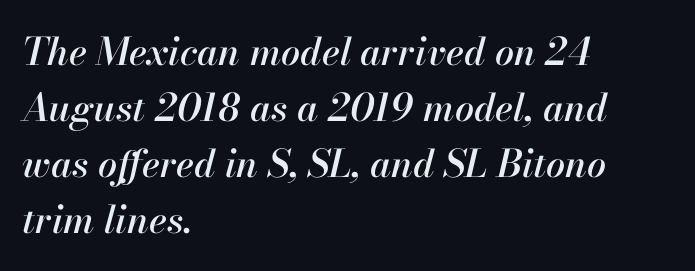
{"italic": "yes", "lean": "right", "slant_degrees": 13, "width": "normal", "stroke_contrast": "high", "x_height": "small", "monospaced": "no", "underline": "no", "align": "left", "line_spacing": "normal", "line_spacing_ratio": 1.47, "letter_spacing": "normal", "letter_spacing_em": 0.0, "glyph_px": 38}
